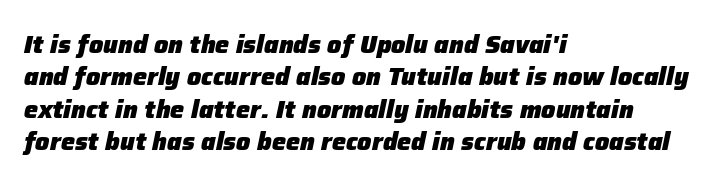
The image shows 25 px bold type, italic (leaning right); set left-aligned, normal line spacing (1.3x), normal letter spacing, not underlined.
